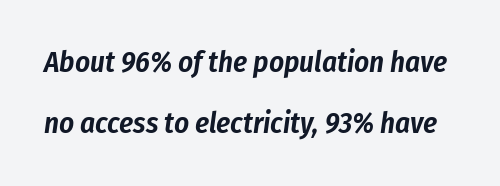
Q: Is the text italic (slanted)? A: Yes, it leans right by about 8 degrees.
Q: Is the text underlined? A: No.
Q: Is the spacing between letters normal or unusually wide? A: Normal.
Q: Is the spacing between lines tight, normal or loose? A: Loose.
Q: Width (condensed, normal, or wide)? A: Condensed.
Q: Stroke contrast? A: Low.
Q: x-height? A: Medium.
Q: Monospaced? A: No.
